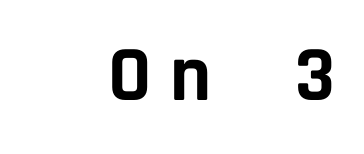
The image shows 79 px bold sans-serif type, upright, monospaced; set right-aligned, not underlined; low stroke contrast and a large x-height.
